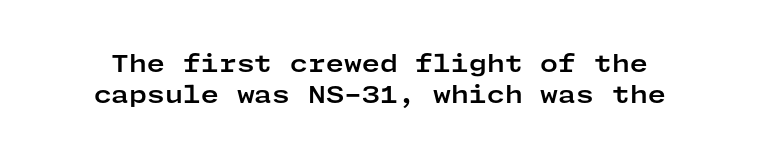
The image shows 23 px bold type, upright; set normal line spacing (1.36x), normal letter spacing, not underlined.
